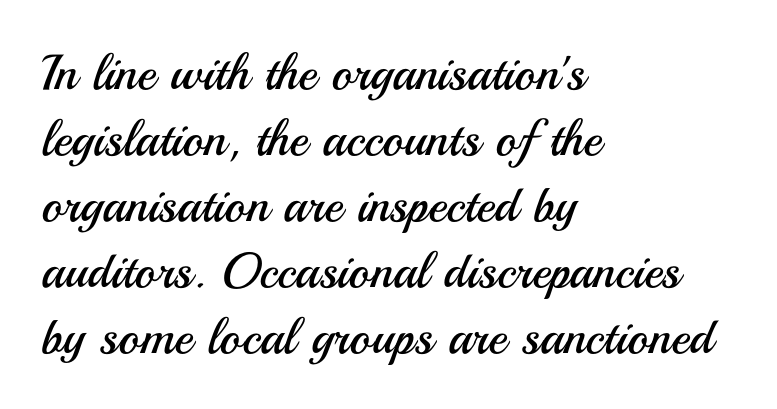
Q: Is the text bold? A: No.
Q: Is the text italic (slanted)? A: Yes.
Q: Is the typeface a serif or a sans-serif typeface? A: Sans-serif.
Q: Is the text underlined? A: No.
Q: How is the paragraph aligned? A: Left-aligned.
Q: Is the spacing between letters normal or unusually wide? A: Normal.
Q: Is the spacing between lines tight, normal or loose? A: Normal.
Q: Width (condensed, normal, or wide)? A: Normal.
Q: Stroke contrast? A: Medium.
Q: x-height? A: Small.
Q: Monospaced? A: No.
